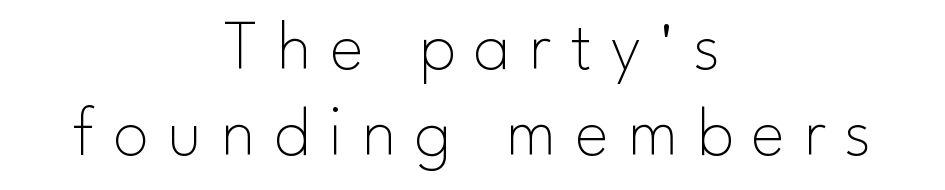
This sample uses an upright cut, with every glyph sitting square on the baseline. Lines of text with bare space underneath. This sample uses expanded letter spacing, leaving extra air between glyphs. Nothing heavy about these letters — not bold at all. Leftover space on each line is divided equally before and after the words. This rendering employs a face without finishing strokes, i.e., a sans-serif.
